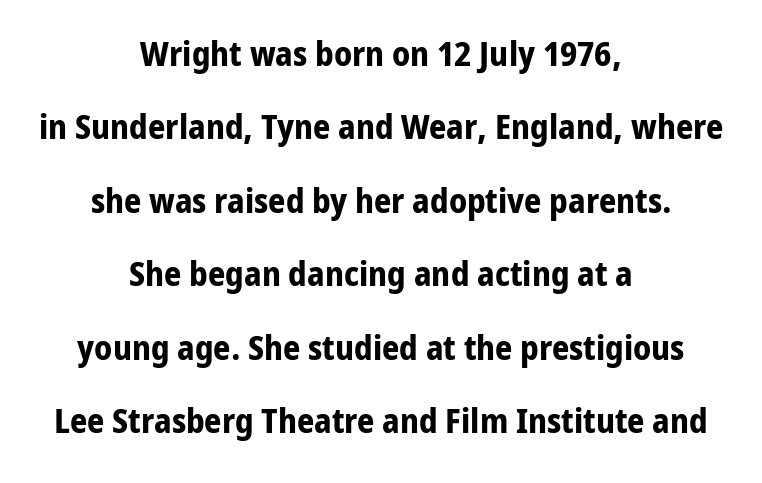
This sample uses plain, unmodified letter spacing. The rendering positions every line midway between the sides. Varying glyph widths throughout — classic text-font behaviour. Does the lettering tilt? It doesn't — this is upright. Descender tails drop into unmarked territory. Pretty heavy lettering here — definitely bold.
